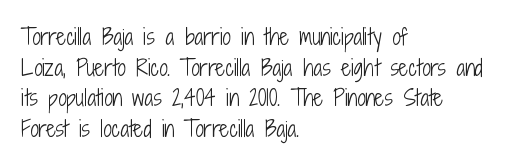
{"italic": "no", "bold": "no", "underline": "no", "align": "left", "line_spacing": "normal", "line_spacing_ratio": 1.46, "letter_spacing": "normal", "letter_spacing_em": 0.0, "glyph_px": 21}
